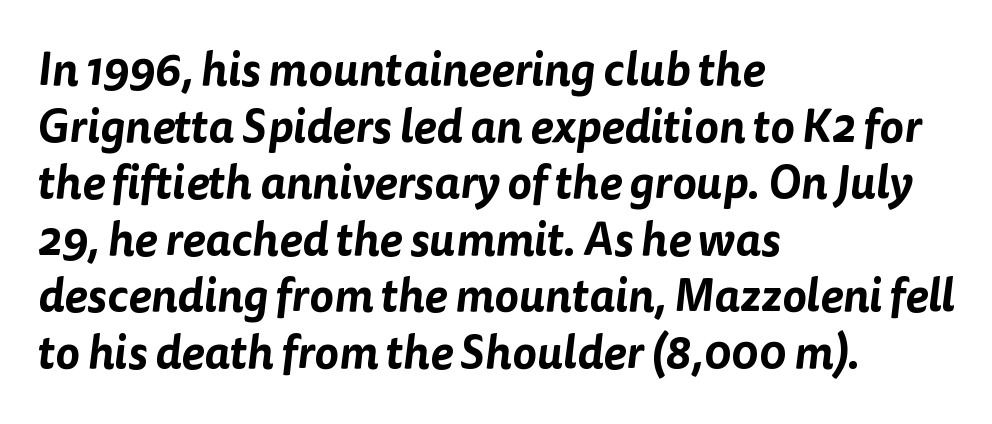
{"serif": "no", "width": "normal", "stroke_contrast": "low", "x_height": "medium", "monospaced": "no", "underline": "no", "align": "left", "line_spacing_ratio": 1.23, "letter_spacing": "normal", "letter_spacing_em": 0.0, "glyph_px": 46}
